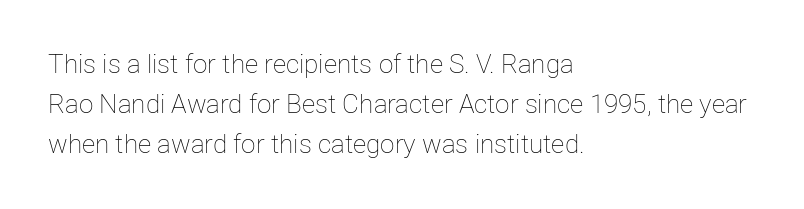
{"italic": "no", "bold": "no", "underline": "no", "align": "left", "line_spacing": "normal", "line_spacing_ratio": 1.54, "letter_spacing": "normal", "letter_spacing_em": 0.0, "glyph_px": 26}
